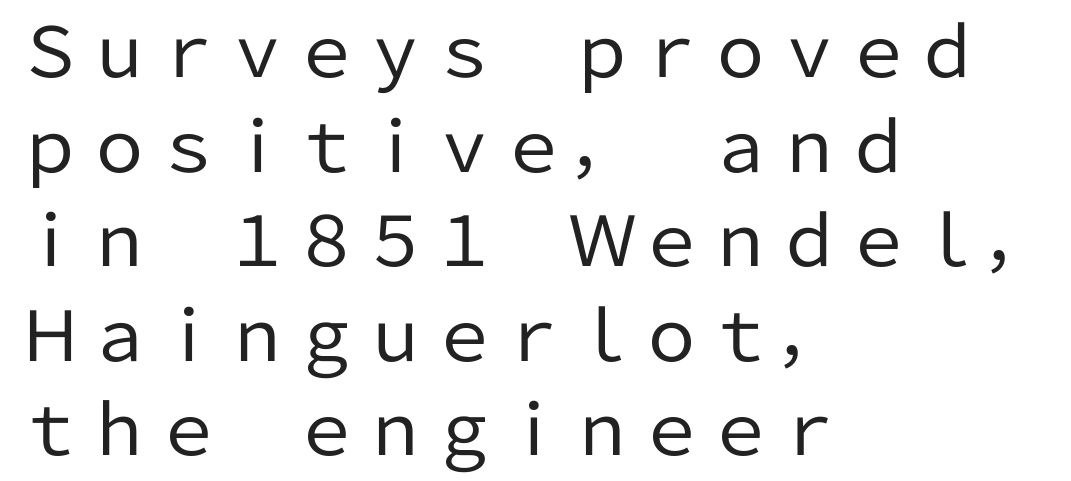
{"serif": "no", "italic": "no", "bold": "no", "weight": "regular", "width": "normal", "stroke_contrast": "low", "x_height": "medium", "monospaced": "no", "underline": "no", "align": "left", "line_spacing": "normal", "line_spacing_ratio": 1.37, "letter_spacing": "normal", "letter_spacing_em": 0.0, "glyph_px": 69}
